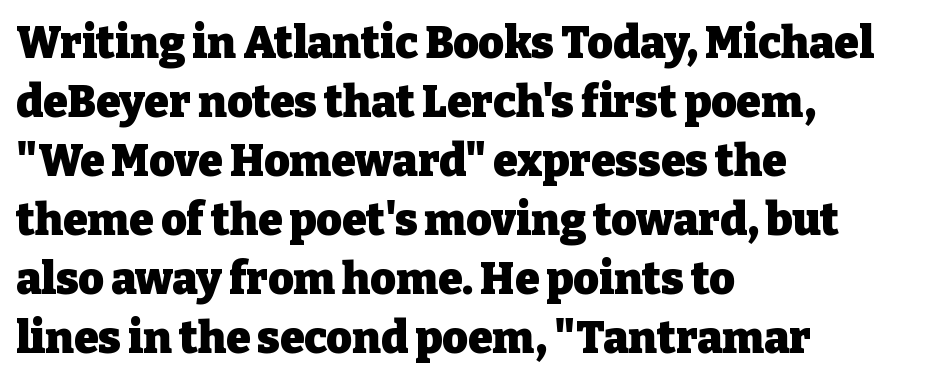
The image shows 44 px heavy serif type, upright; set left-aligned, normal line spacing (1.34x), normal letter spacing, not underlined; low stroke contrast and a medium x-height.
